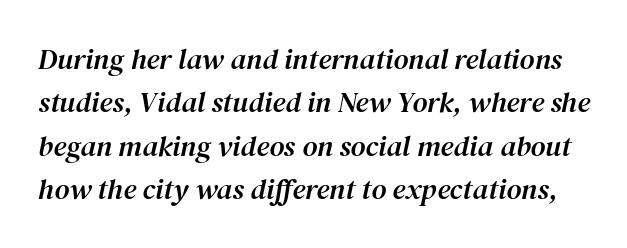
Examine the stroke ends and you'll spot serifs. This block has exactly the height ordinary leading produces. These lines keep a tight, regular rhythm from letter to letter. The text carries the slant typical of an italic or oblique font. Varying glyph widths throughout — classic text-font behaviour.
